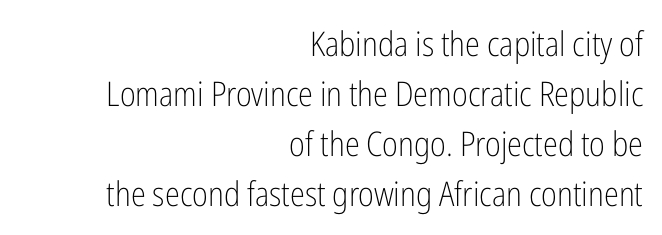
No italicization has been applied; the sample stays upright. The horizontal fit of the characters is conventional and even. The strokes carry an ordinary text weight at most. Are there feet on the stems? There aren't — it's a sans.
